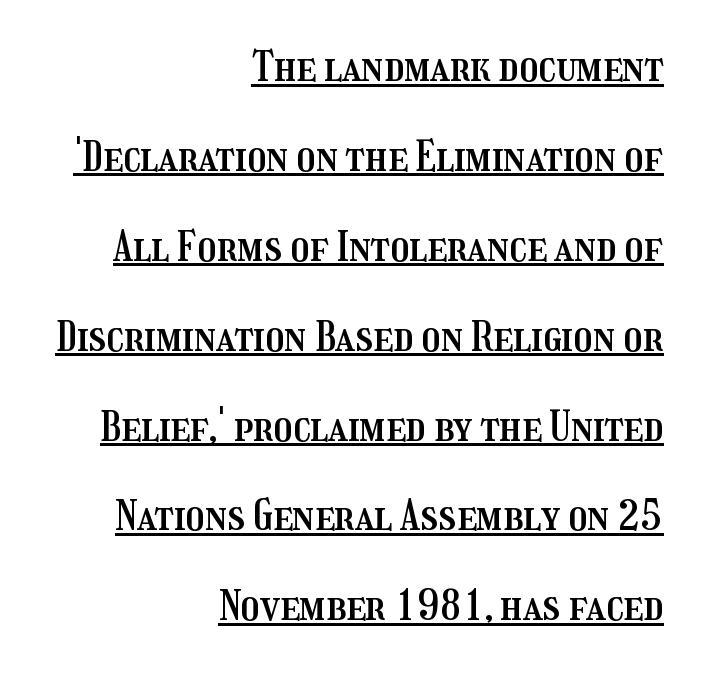
The image shows 42 px condensed type, upright; set right-aligned, loose line spacing (2.14x), normal letter spacing, underlined; medium stroke contrast and a medium x-height.
